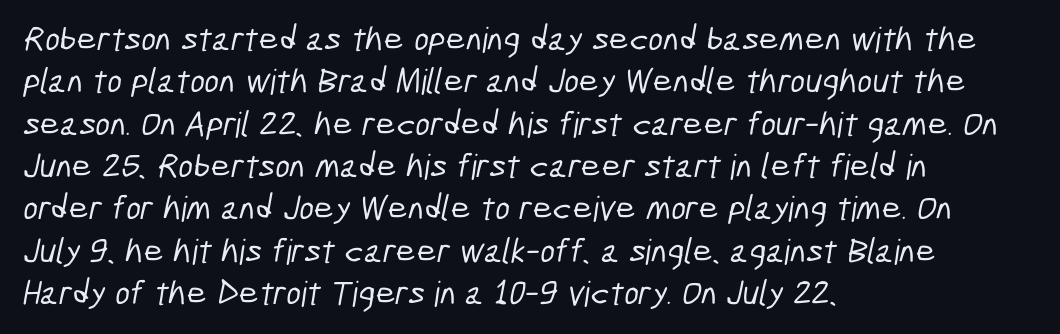
Q: Is the typeface a serif or a sans-serif typeface? A: Sans-serif.
Q: Is the text underlined? A: No.
Q: How is the paragraph aligned? A: Left-aligned.
Q: Is the spacing between letters normal or unusually wide? A: Normal.
Q: Width (condensed, normal, or wide)? A: Condensed.
Q: Stroke contrast? A: Low.
Q: x-height? A: Medium.
Q: Monospaced? A: No.
